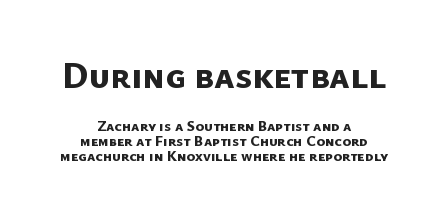
The image shows 37 px bold sans-serif type; set centered, tight line spacing (0.99x), normal letter spacing, not underlined; the first (top) block is 2.47x larger; low stroke contrast and a medium x-height.
